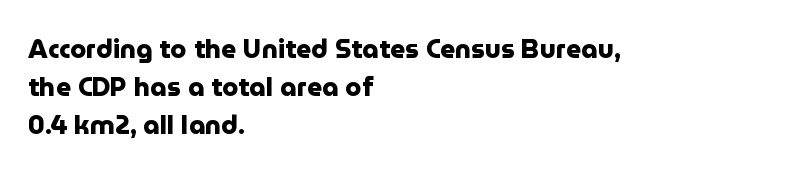
Q: Is the text bold? A: Yes.
Q: Is the text italic (slanted)? A: No, it is upright.
Q: Is the text underlined? A: No.
Q: How is the paragraph aligned? A: Left-aligned.
Q: Is the spacing between letters normal or unusually wide? A: Normal.
Q: Is the spacing between lines tight, normal or loose? A: Normal.
